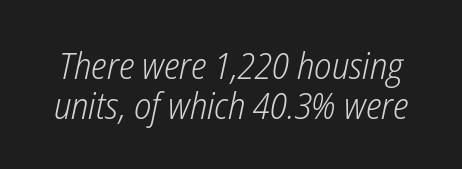
The image shows 37 px light, condensed type, italic (leaning right); set tight line spacing (1.08x), normal letter spacing, not underlined; low stroke contrast and a medium x-height.
